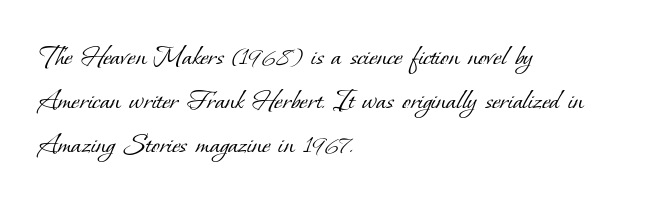
The image shows 31 px light serif type; set left-aligned, normal line spacing (1.42x), normal letter spacing, not underlined; low stroke contrast and a small x-height.
